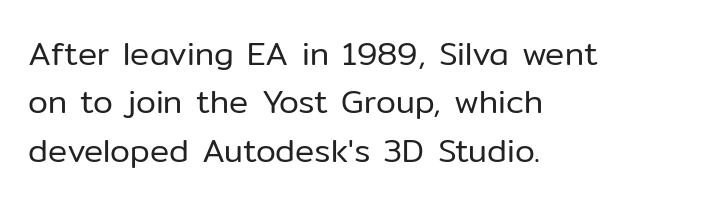
{"serif": "no", "italic": "no", "bold": "no", "weight": "regular", "width": "normal", "stroke_contrast": "low", "x_height": "medium", "monospaced": "no", "underline": "no", "align": "left", "line_spacing": "normal", "line_spacing_ratio": 1.51, "letter_spacing": "normal", "letter_spacing_em": 0.0, "glyph_px": 32}
